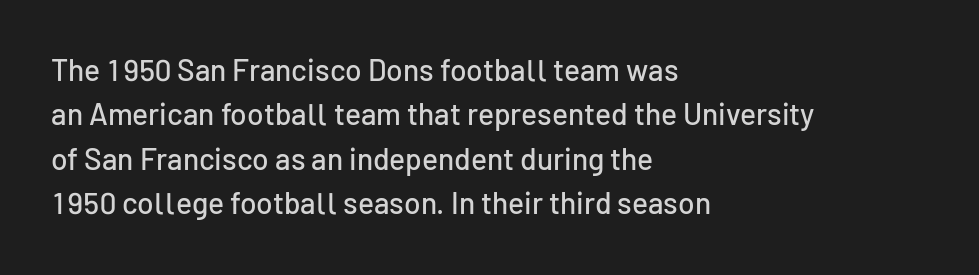
Each letter's strokes conclude bluntly, with no projecting serifs. The letters sit at their default tracking, neither squeezed nor spread. The paragraph shown leans on its left margin. Quick note: underline off.
